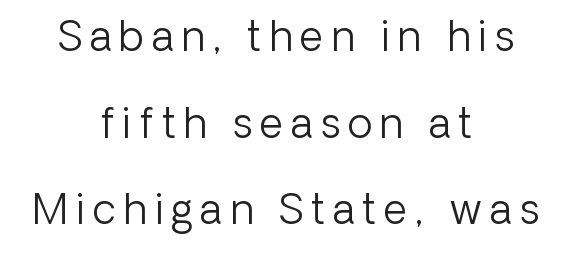
The image shows 41 px light sans-serif type, upright; set centered, loose line spacing (2.11x), not underlined; low stroke contrast and a medium x-height.
